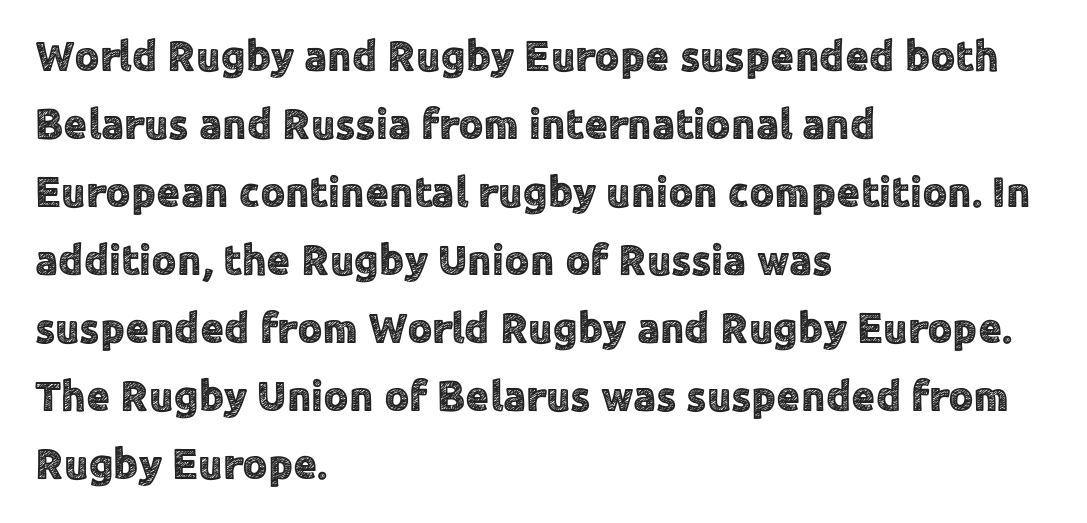
The image shows 43 px sans-serif type, upright; set left-aligned, normal line spacing (1.58x), normal letter spacing, not underlined; a medium x-height.
